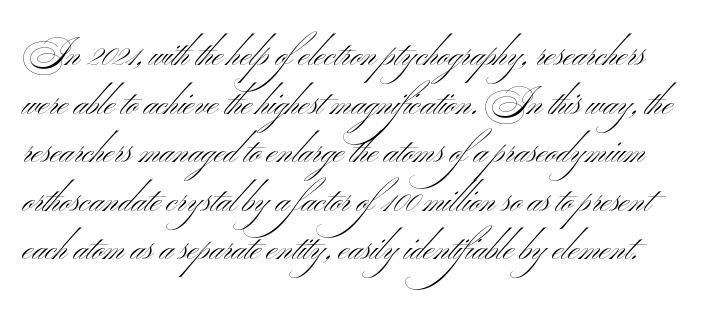
The image shows 36 px light, wide sans-serif type; set normal line spacing (1.35x), normal letter spacing, not underlined; medium stroke contrast and a small x-height.
